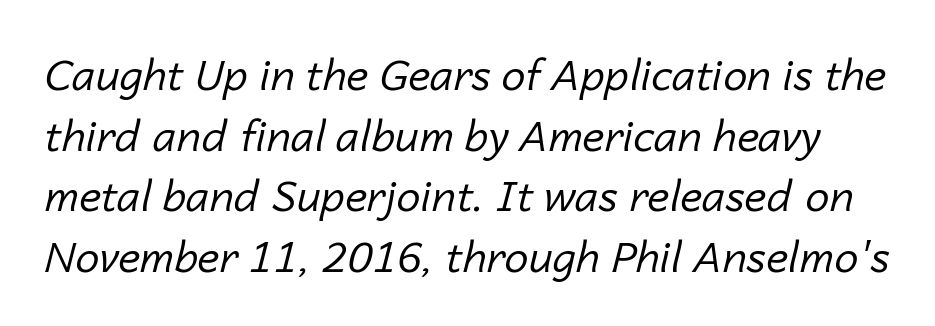
{"italic": "yes", "lean": "right", "slant_degrees": 14, "bold": "no", "weight": "regular", "width": "normal", "stroke_contrast": "low", "x_height": "medium", "monospaced": "no", "underline": "no", "line_spacing": "normal", "line_spacing_ratio": 1.41, "letter_spacing": "normal", "letter_spacing_em": 0.0, "glyph_px": 43}
